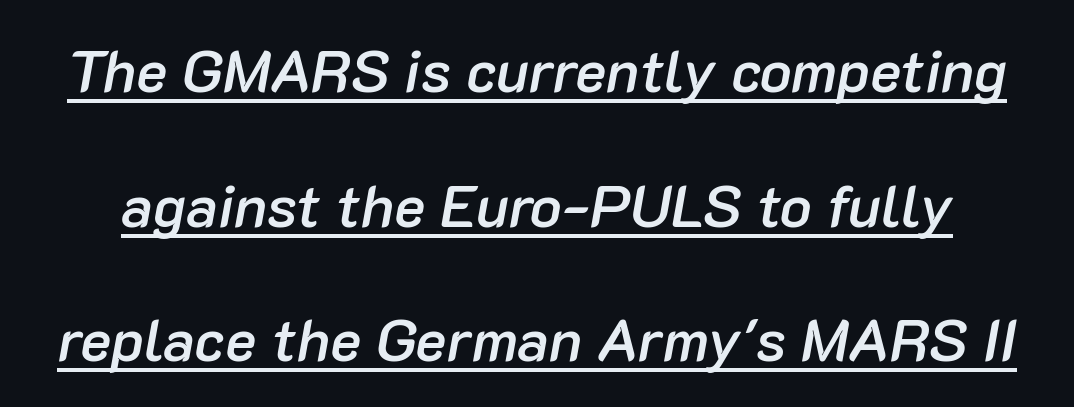
The glyphs are accompanied by a horizontal stroke just below them. This is oblique type, the kind used for emphasis or titles. Each letter keeps its own natural width here, so spacing adapts to shape. Loosely led — the rows are spread out.
